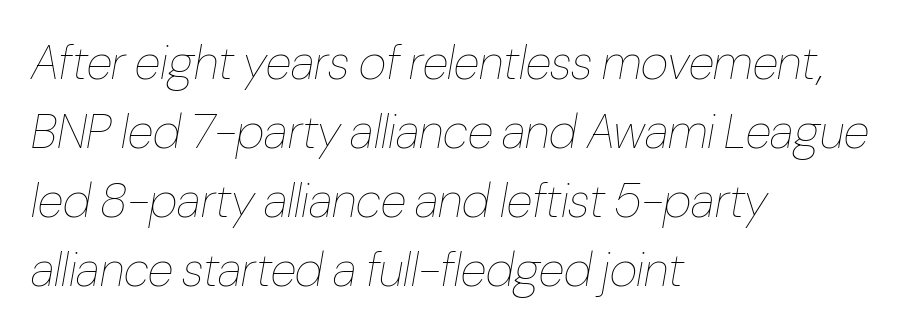
Nothing unusual about the tracking: characters are spaced as the font intends. Rule under the text: the space is simply empty. Where is the straight margin? On the left. Do the characters align in a grid? No, the font is proportional. Italic? Definitely — the glyphs are oblique. Leading: standard.
